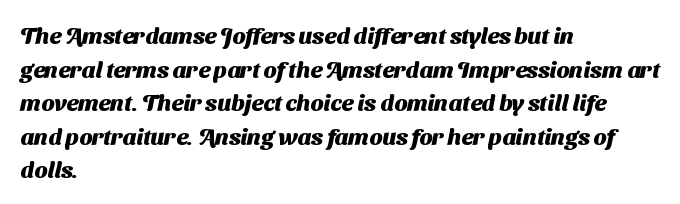
{"bold": "yes", "underline": "no", "align": "left", "line_spacing": "normal", "line_spacing_ratio": 1.46, "letter_spacing": "normal", "letter_spacing_em": 0.0, "glyph_px": 23}
